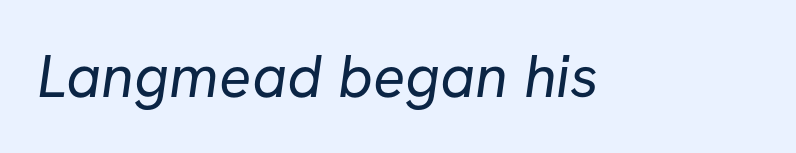
Q: Is the text bold? A: No.
Q: Is the typeface a serif or a sans-serif typeface? A: Sans-serif.
Q: Is the text underlined? A: No.
Q: Is the spacing between letters normal or unusually wide? A: Normal.
Q: Width (condensed, normal, or wide)? A: Normal.
Q: Stroke contrast? A: Low.
Q: x-height? A: Medium.
Q: Monospaced? A: No.
